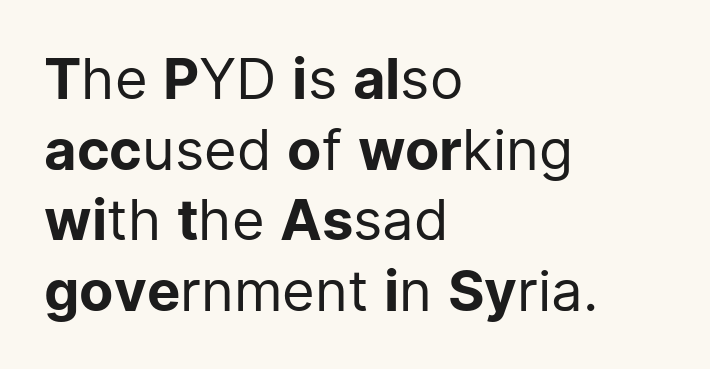
The image shows 56 px regular-weight sans-serif type, upright; set left-aligned, normal line spacing (1.26x), normal letter spacing, not underlined; low stroke contrast and a medium x-height.
